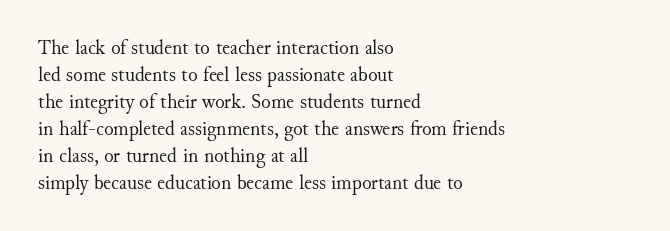
This sample uses an upright cut, with every glyph sitting square on the baseline. Reading down the column, the eye jumps a familiar distance to each next line. The horizontal fit of the characters is conventional and even. This is not heavy type; no bold has been used.
